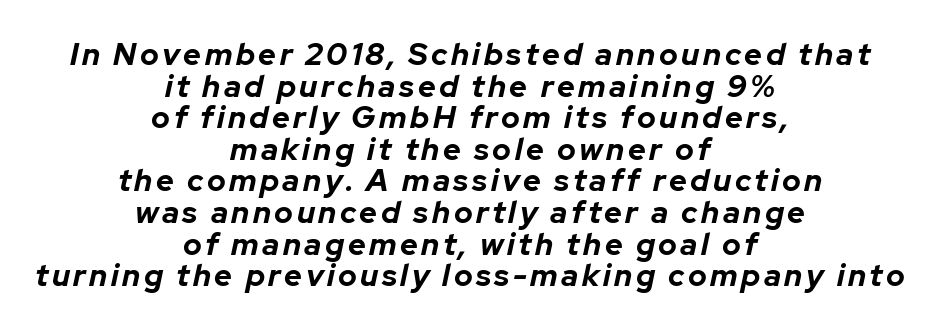
The image shows 31 px bold type, italic (leaning right); set centered, tight line spacing (1.02x), not underlined; low stroke contrast and a medium x-height.
